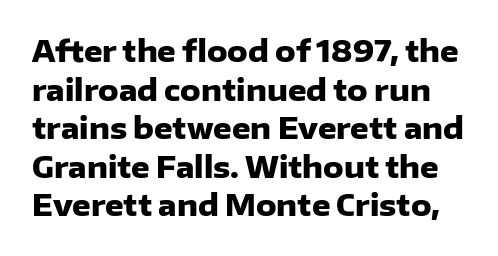
The image shows 29 px heavy sans-serif type, upright; set normal line spacing (1.33x), normal letter spacing, not underlined; low stroke contrast and a medium x-height.
